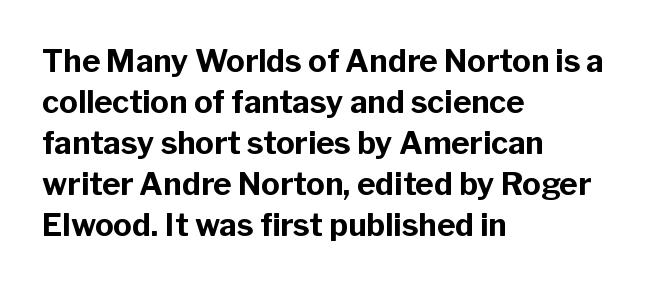
Q: Is the text bold? A: Yes.
Q: Is the text italic (slanted)? A: No, it is upright.
Q: Is the typeface a serif or a sans-serif typeface? A: Sans-serif.
Q: Is the text underlined? A: No.
Q: How is the paragraph aligned? A: Left-aligned.
Q: Is the spacing between letters normal or unusually wide? A: Normal.
Q: Is the spacing between lines tight, normal or loose? A: Normal.
Q: Width (condensed, normal, or wide)? A: Normal.
Q: Stroke contrast? A: Low.
Q: x-height? A: Medium.
Q: Monospaced? A: No.
